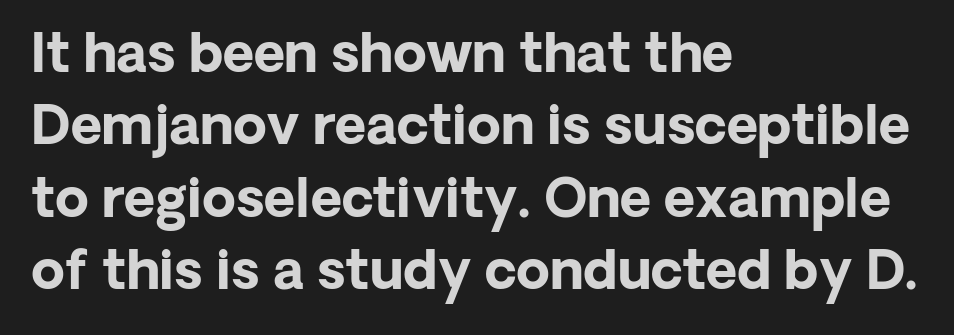
The image shows 54 px bold sans-serif type, upright; set left-aligned, normal line spacing (1.34x), normal letter spacing, not underlined; low stroke contrast and a medium x-height.
